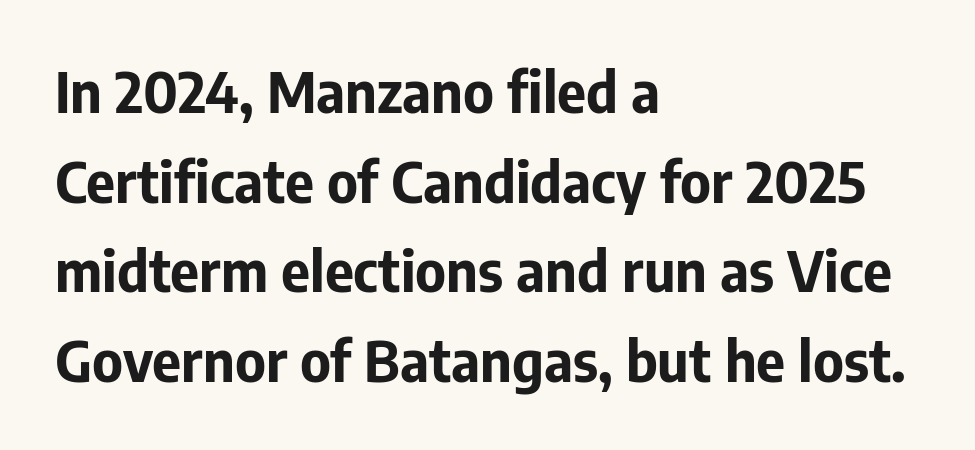
{"serif": "no", "italic": "no", "bold": "yes", "weight": "bold", "width": "normal", "stroke_contrast": "low", "x_height": "medium", "monospaced": "no", "underline": "no", "align": "left", "line_spacing": "normal", "line_spacing_ratio": 1.6, "letter_spacing": "normal", "letter_spacing_em": 0.0, "glyph_px": 56}
